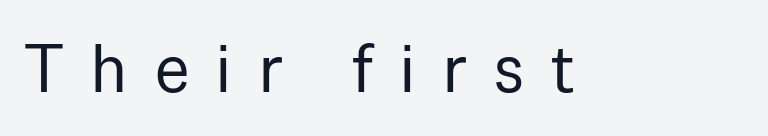
Q: Is the text bold? A: No.
Q: Is the text italic (slanted)? A: No, it is upright.
Q: Is the typeface a serif or a sans-serif typeface? A: Sans-serif.
Q: Is the text underlined? A: No.
Q: Is the spacing between letters normal or unusually wide? A: Unusually wide.
Q: Width (condensed, normal, or wide)? A: Normal.
Q: Stroke contrast? A: Low.
Q: x-height? A: Medium.
Q: Monospaced? A: No.
